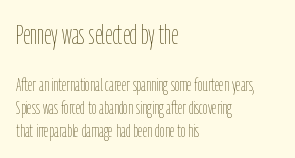
Q: Is the text bold? A: No.
Q: Is the text italic (slanted)? A: No, it is upright.
Q: Is the text underlined? A: No.
Q: How is the paragraph aligned? A: Left-aligned.
Q: Is the spacing between letters normal or unusually wide? A: Normal.
Q: Which block of text is set in a larger size, the first (top) or the second (bottom)? A: The first (top) one.
Q: Width (condensed, normal, or wide)? A: Condensed.
Q: Stroke contrast? A: Low.
Q: x-height? A: Medium.
Q: Monospaced? A: No.
